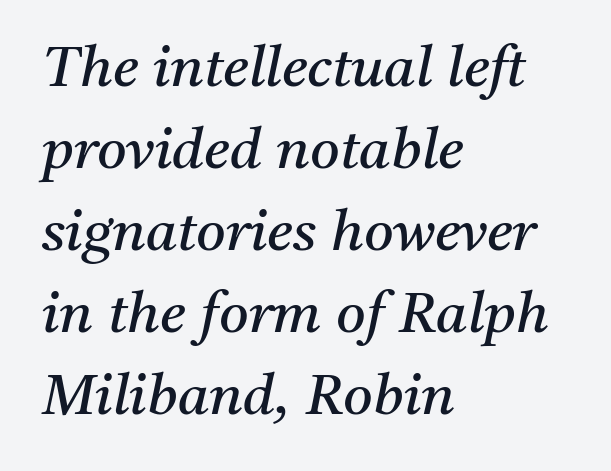
{"serif": "yes", "italic": "yes", "lean": "right", "slant_degrees": 11, "bold": "no", "weight": "regular", "width": "normal", "stroke_contrast": "medium", "x_height": "medium", "monospaced": "no", "underline": "no", "align": "left", "line_spacing": "normal", "line_spacing_ratio": 1.44, "letter_spacing": "normal", "letter_spacing_em": 0.0, "glyph_px": 57}
